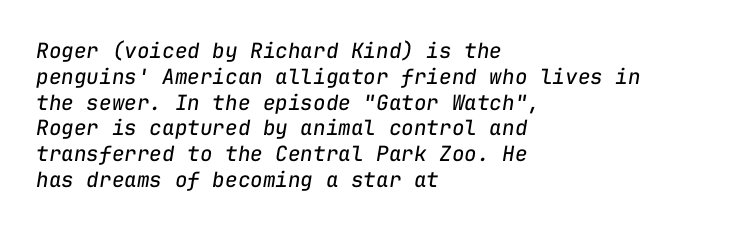
The image shows 21 px text type, italic (leaning right); set left-aligned, line spacing 1.23x, normal letter spacing, not underlined.
